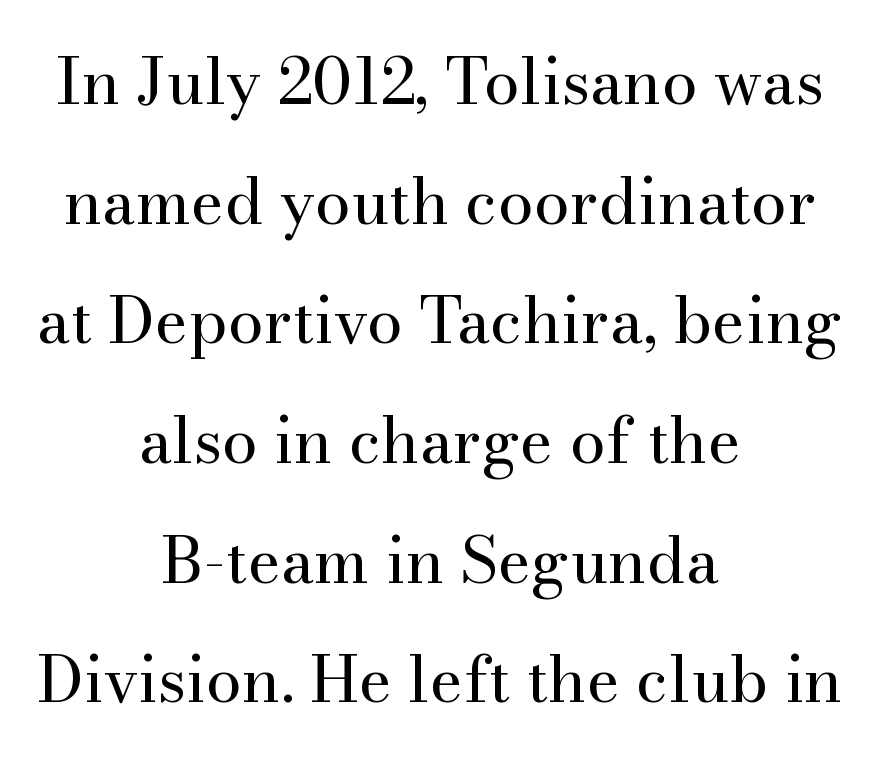
Q: Is the text bold? A: No.
Q: Is the text italic (slanted)? A: No, it is upright.
Q: Is the typeface a serif or a sans-serif typeface? A: Serif.
Q: Is the text underlined? A: No.
Q: How is the paragraph aligned? A: Centered.
Q: Is the spacing between letters normal or unusually wide? A: Normal.
Q: Width (condensed, normal, or wide)? A: Normal.
Q: Stroke contrast? A: Medium.
Q: x-height? A: Small.
Q: Monospaced? A: No.
